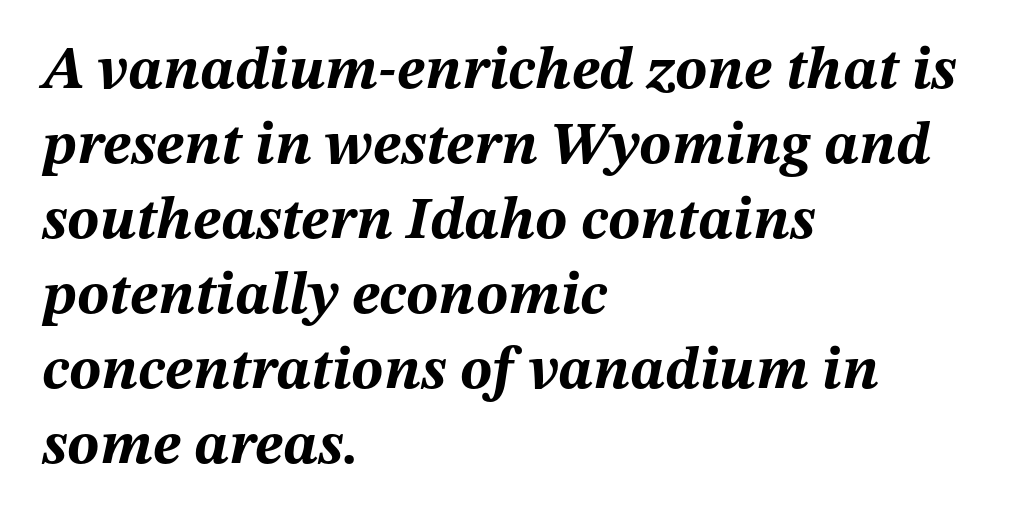
Q: Is the text bold? A: Yes.
Q: Is the text italic (slanted)? A: Yes, it leans right by about 12 degrees.
Q: Is the text underlined? A: No.
Q: How is the paragraph aligned? A: Left-aligned.
Q: Is the spacing between letters normal or unusually wide? A: Normal.
Q: Is the spacing between lines tight, normal or loose? A: Normal.
Q: Width (condensed, normal, or wide)? A: Normal.
Q: Stroke contrast? A: Medium.
Q: x-height? A: Medium.
Q: Monospaced? A: No.
